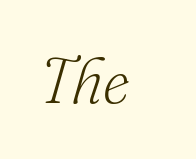
This is serif lettering, the kind often seen in printed books. Each word holds together tightly as a unit, with standard inter-letter gaps. These lines are rendered in a variable-pitch font. This sample uses an oblique cut, with every glyph tilted off the vertical. On a weight scale, this lands at 450 or below. No word sits above an underline.
